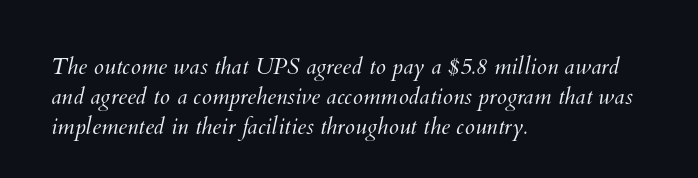
The image shows 23 px text type; set left-aligned, normal line spacing (1.3x), normal letter spacing, not underlined.
